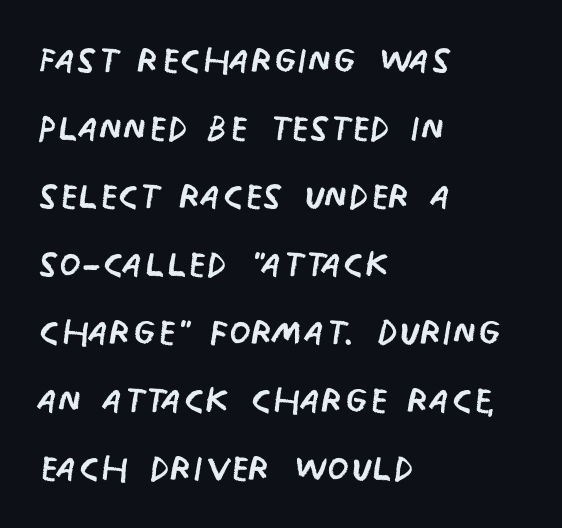
The image shows 50 px regular-weight, condensed sans-serif type; set left-aligned, normal line spacing (1.36x), normal letter spacing, not underlined; low stroke contrast and a large x-height.
